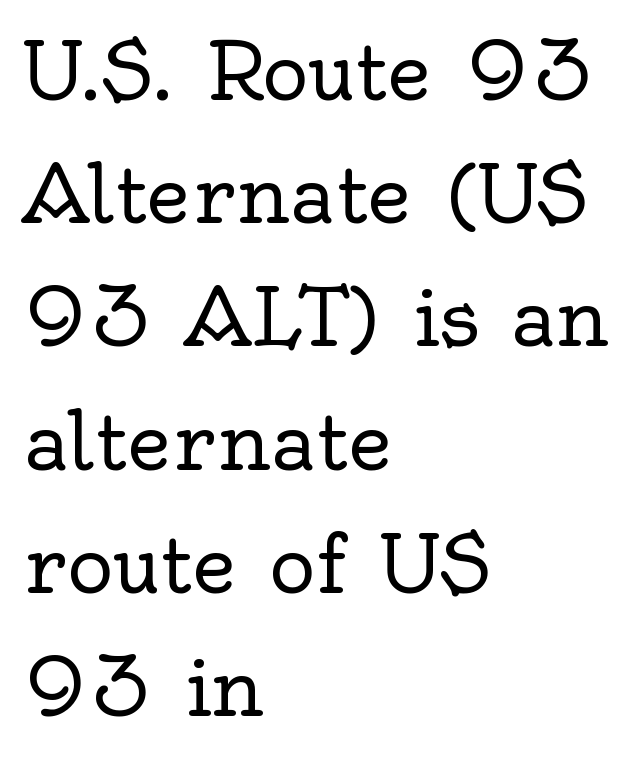
Q: Is the text bold? A: No.
Q: Is the text italic (slanted)? A: No, it is upright.
Q: Is the typeface a serif or a sans-serif typeface? A: Serif.
Q: Is the text underlined? A: No.
Q: How is the paragraph aligned? A: Left-aligned.
Q: Is the spacing between letters normal or unusually wide? A: Normal.
Q: Is the spacing between lines tight, normal or loose? A: Normal.
Q: Width (condensed, normal, or wide)? A: Normal.
Q: x-height? A: Small.
Q: Monospaced? A: No.
